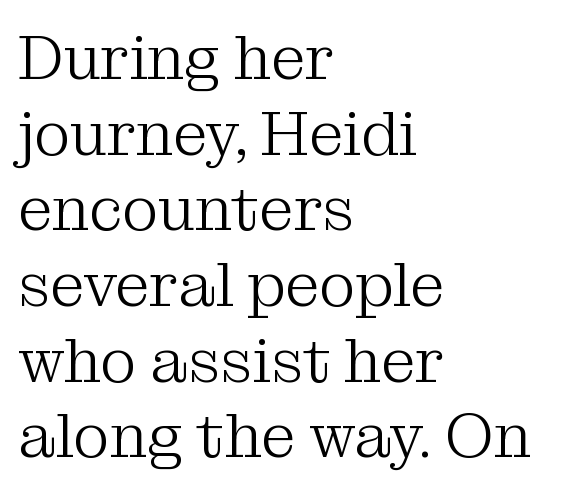
{"serif": "yes", "italic": "no", "bold": "no", "weight": "light", "width": "normal", "stroke_contrast": "medium", "x_height": "medium", "monospaced": "no", "underline": "no", "align": "left", "line_spacing_ratio": 1.22, "letter_spacing": "normal", "letter_spacing_em": 0.0, "glyph_px": 62}
